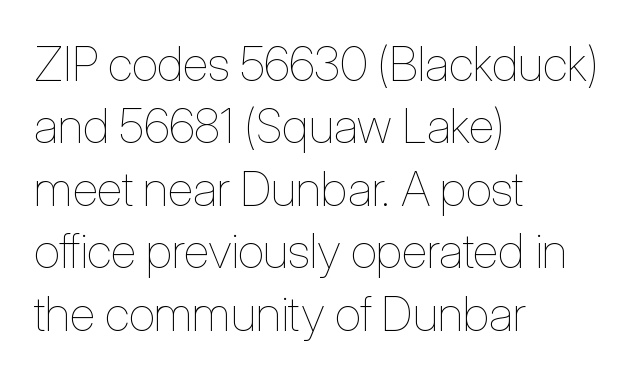
The setting favours the left margin, as ordinary paragraphs usually do. Lines of text with bare space underneath. Does the lettering tilt? It doesn't — this is upright. The font sits on the lighter half of the weight spectrum, regular included. Each letter keeps its own natural width here, so spacing adapts to shape. What stands out about the letter spacing? Nothing — it is the standard amount.
